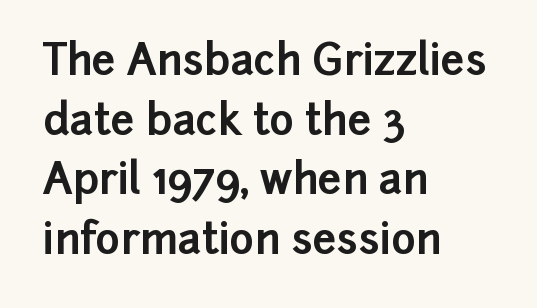
Q: Is the text bold? A: Yes.
Q: Is the text italic (slanted)? A: No, it is upright.
Q: Is the typeface a serif or a sans-serif typeface? A: Sans-serif.
Q: Is the text underlined? A: No.
Q: How is the paragraph aligned? A: Left-aligned.
Q: Is the spacing between letters normal or unusually wide? A: Normal.
Q: Is the spacing between lines tight, normal or loose? A: Normal.
Q: Width (condensed, normal, or wide)? A: Normal.
Q: Stroke contrast? A: Low.
Q: x-height? A: Medium.
Q: Monospaced? A: No.
